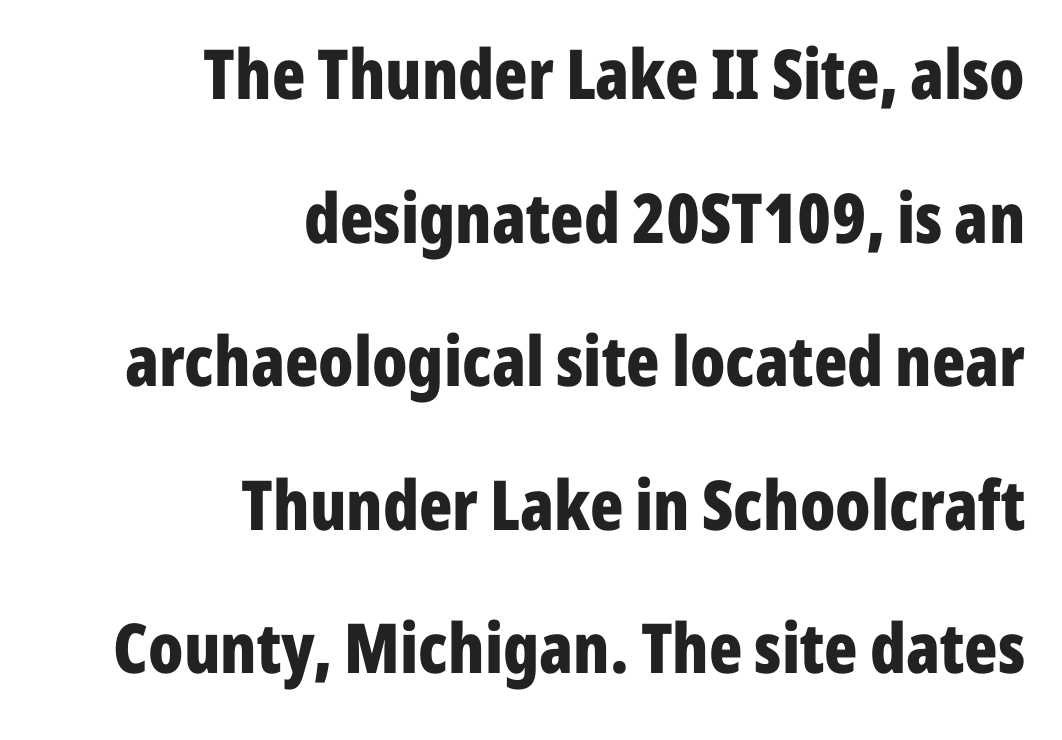
Q: Is the text bold? A: Yes.
Q: Is the text italic (slanted)? A: No, it is upright.
Q: Is the typeface a serif or a sans-serif typeface? A: Sans-serif.
Q: Is the text underlined? A: No.
Q: How is the paragraph aligned? A: Right-aligned.
Q: Is the spacing between letters normal or unusually wide? A: Normal.
Q: Is the spacing between lines tight, normal or loose? A: Loose.
Q: Width (condensed, normal, or wide)? A: Condensed.
Q: Stroke contrast? A: Low.
Q: x-height? A: Medium.
Q: Monospaced? A: No.
